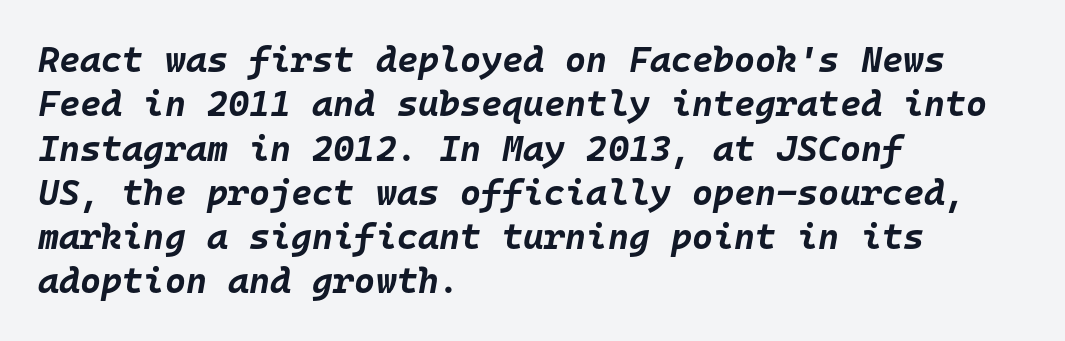
The image shows 36 px bold type, italic (leaning right), monospaced; set left-aligned, line spacing 1.23x, normal letter spacing, not underlined; low stroke contrast and a large x-height.
